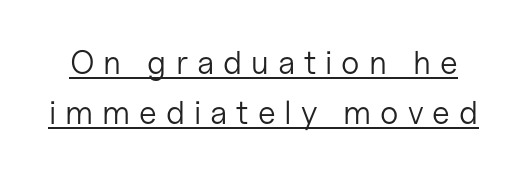
Q: Is the text bold? A: No.
Q: Is the text italic (slanted)? A: No, it is upright.
Q: Is the typeface a serif or a sans-serif typeface? A: Sans-serif.
Q: Is the text underlined? A: Yes.
Q: Is the spacing between letters normal or unusually wide? A: Unusually wide.
Q: Is the spacing between lines tight, normal or loose? A: Normal.
Q: Width (condensed, normal, or wide)? A: Normal.
Q: Stroke contrast? A: Low.
Q: x-height? A: Medium.
Q: Monospaced? A: No.
